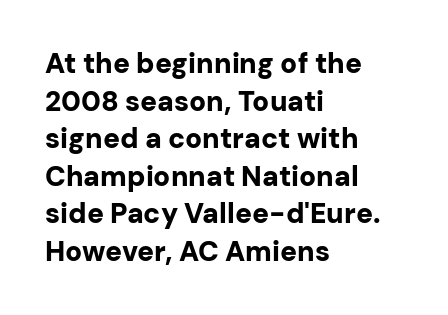
The image shows 28 px bold sans-serif type, upright; set left-aligned, normal line spacing (1.34x), normal letter spacing, not underlined; low stroke contrast and a medium x-height.
